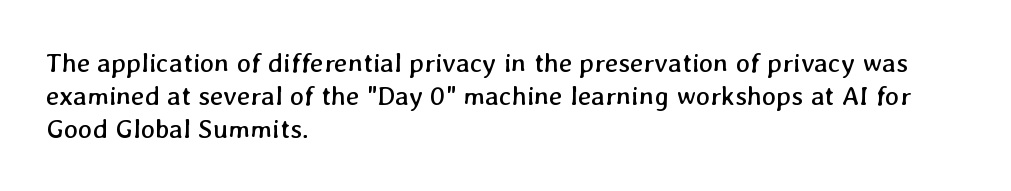
Q: Is the text bold? A: No.
Q: Is the text underlined? A: No.
Q: How is the paragraph aligned? A: Left-aligned.
Q: Is the spacing between letters normal or unusually wide? A: Normal.
